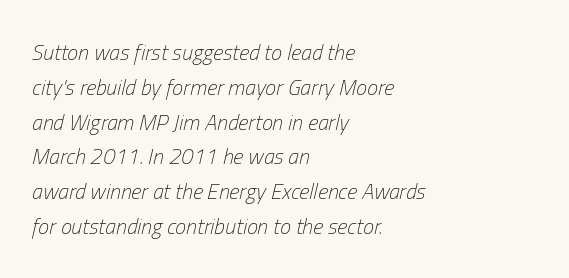
Q: Is the text bold? A: No.
Q: Is the text italic (slanted)? A: Yes, it leans right by about 13 degrees.
Q: Is the text underlined? A: No.
Q: How is the paragraph aligned? A: Left-aligned.
Q: Is the spacing between letters normal or unusually wide? A: Normal.
Q: Is the spacing between lines tight, normal or loose? A: Normal.
